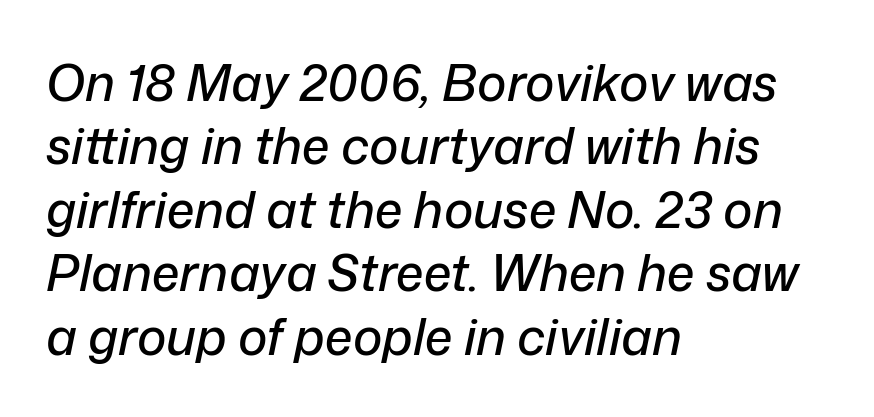
Only glyphs here, with clear space below each row. If you measured baseline to baseline, you'd find a middling distance. The rendering applies a slant to the glyphs. Honestly, the letter spacing is just normal — you wouldn't notice it. Do the characters align in a grid? No, the font is proportional. Which margin do the lines hug? The left one — the right edge is uneven.
